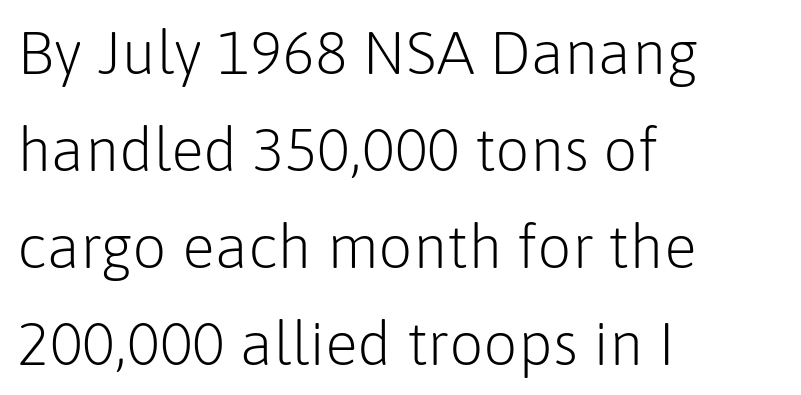
{"serif": "no", "italic": "no", "bold": "no", "weight": "light", "width": "normal", "stroke_contrast": "low", "x_height": "medium", "monospaced": "no", "underline": "no", "align": "left", "line_spacing": "normal", "line_spacing_ratio": 1.59, "letter_spacing": "normal", "letter_spacing_em": 0.0, "glyph_px": 61}
